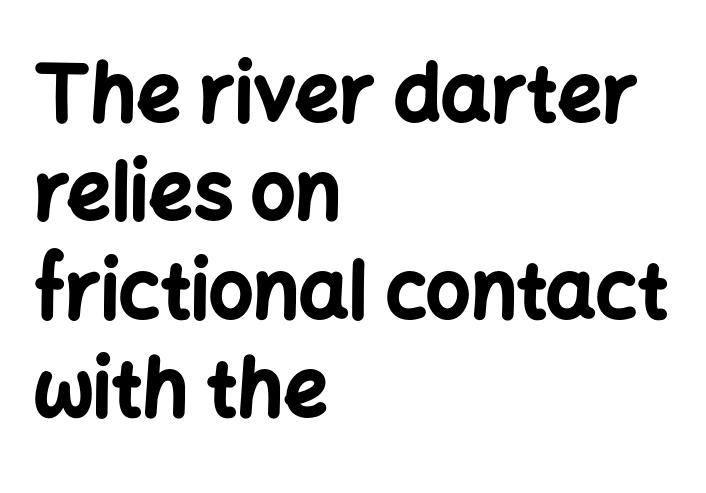
Q: Is the text bold? A: Yes.
Q: Is the text italic (slanted)? A: No, it is upright.
Q: Is the typeface a serif or a sans-serif typeface? A: Sans-serif.
Q: Is the text underlined? A: No.
Q: How is the paragraph aligned? A: Left-aligned.
Q: Is the spacing between letters normal or unusually wide? A: Normal.
Q: Is the spacing between lines tight, normal or loose? A: Normal.
Q: Width (condensed, normal, or wide)? A: Normal.
Q: Stroke contrast? A: Low.
Q: x-height? A: Medium.
Q: Monospaced? A: No.
